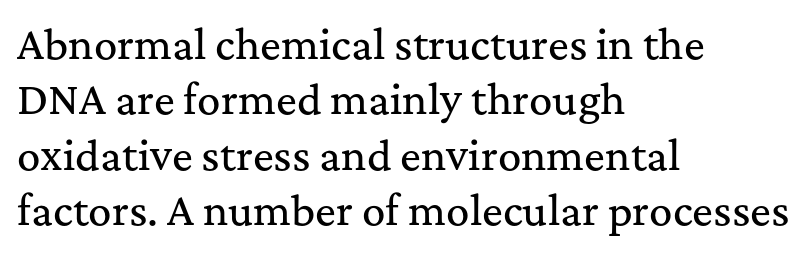
{"serif": "yes", "italic": "no", "width": "normal", "stroke_contrast": "medium", "x_height": "medium", "monospaced": "no", "underline": "no", "align": "left", "line_spacing": "normal", "line_spacing_ratio": 1.42, "letter_spacing": "normal", "letter_spacing_em": 0.0, "glyph_px": 39}
